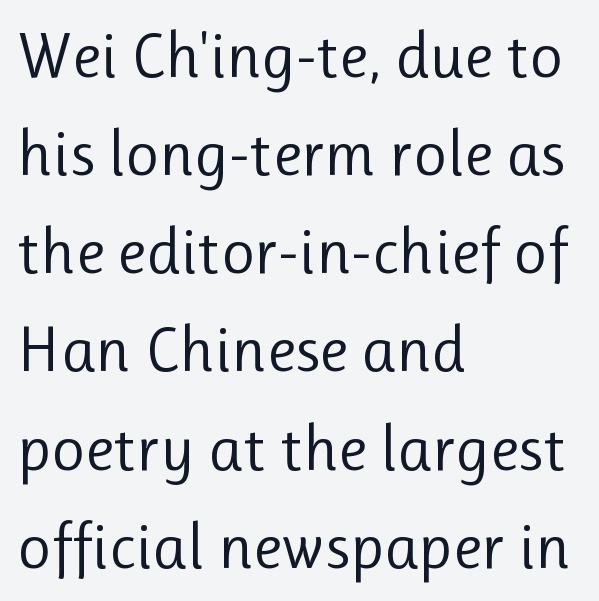
{"serif": "no", "italic": "no", "bold": "no", "weight": "regular", "width": "normal", "stroke_contrast": "low", "x_height": "medium", "monospaced": "no", "underline": "no", "align": "left", "line_spacing": "normal", "line_spacing_ratio": 1.51, "letter_spacing": "normal", "letter_spacing_em": 0.0, "glyph_px": 65}
